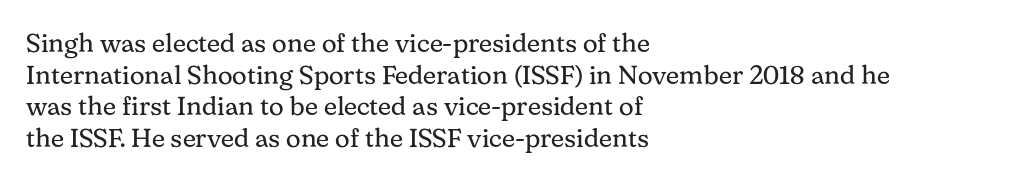
{"italic": "no", "bold": "no", "underline": "no", "align": "left", "line_spacing_ratio": 1.22, "letter_spacing": "normal", "letter_spacing_em": 0.0, "glyph_px": 26}
